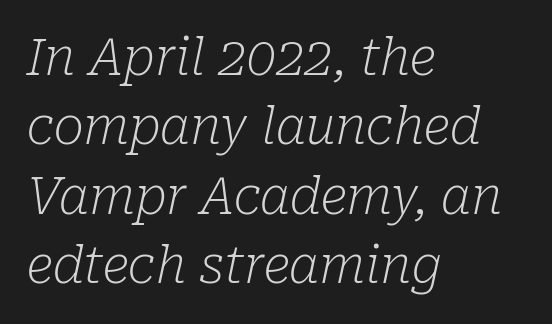
The image shows 51 px light serif type, italic (leaning right); set left-aligned, normal line spacing (1.36x), normal letter spacing, not underlined; low stroke contrast and a medium x-height.
